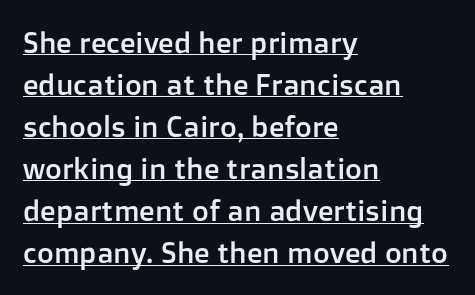
The face used here is proportionally spaced, like ordinary book or web type. Each new line begins a customary step beneath the previous one. Quick note: underline on. Characters follow at the spacing the type designer built in. A typesetter would label this face a sans. Ascenders rise straight up at ninety degrees.
